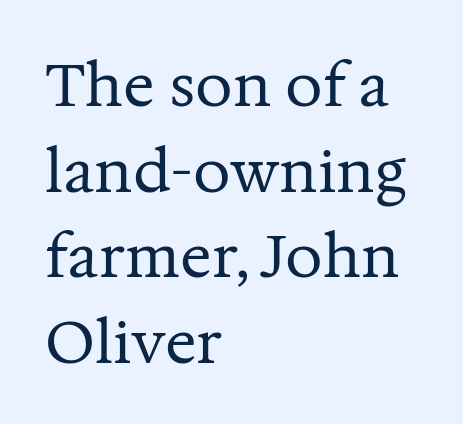
The image shows 59 px regular-weight serif type, upright; set left-aligned, normal line spacing (1.45x), normal letter spacing, not underlined; medium stroke contrast and a medium x-height.
